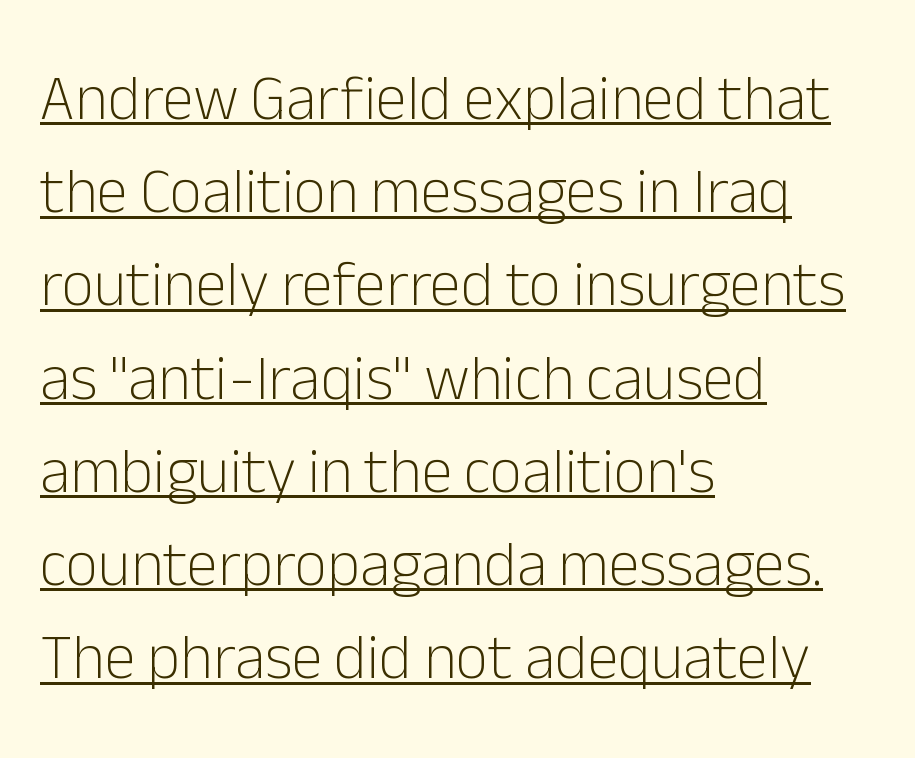
Q: Is the text bold? A: No.
Q: Is the text italic (slanted)? A: No, it is upright.
Q: Is the typeface a serif or a sans-serif typeface? A: Sans-serif.
Q: Is the text underlined? A: Yes.
Q: How is the paragraph aligned? A: Left-aligned.
Q: Is the spacing between letters normal or unusually wide? A: Normal.
Q: Is the spacing between lines tight, normal or loose? A: Normal.
Q: Width (condensed, normal, or wide)? A: Normal.
Q: Stroke contrast? A: Low.
Q: x-height? A: Medium.
Q: Monospaced? A: No.
